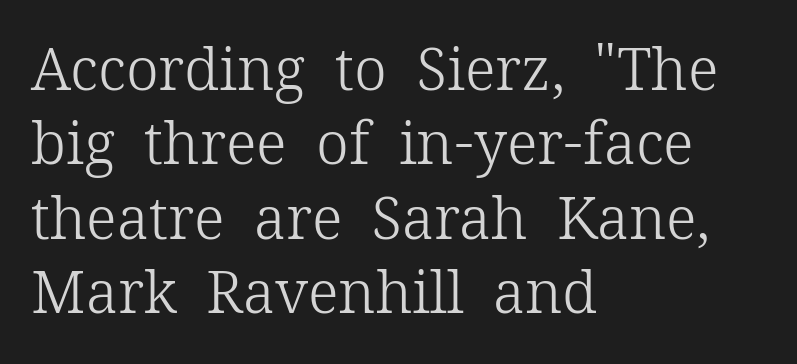
The image shows 59 px light serif type, upright; set left-aligned, normal line spacing (1.26x), normal letter spacing, not underlined; low stroke contrast and a medium x-height.
